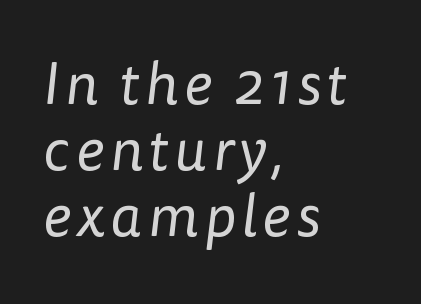
Q: Is the text bold? A: No.
Q: Is the typeface a serif or a sans-serif typeface? A: Sans-serif.
Q: Is the text underlined? A: No.
Q: How is the paragraph aligned? A: Left-aligned.
Q: Is the spacing between lines tight, normal or loose? A: Tight.
Q: Width (condensed, normal, or wide)? A: Normal.
Q: Stroke contrast? A: Low.
Q: x-height? A: Medium.
Q: Monospaced? A: No.
